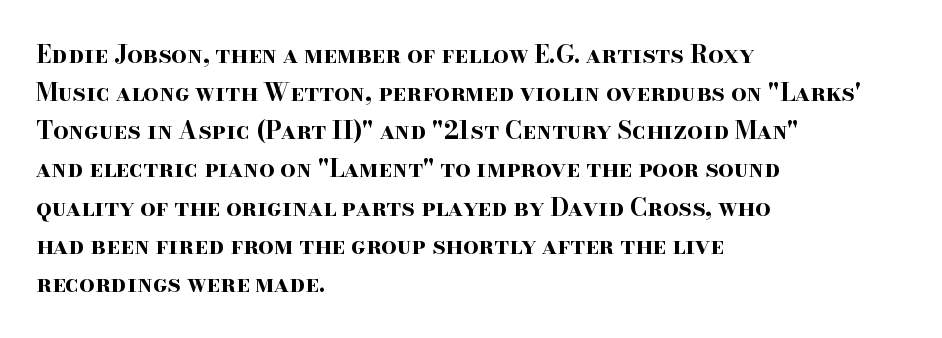
The image shows 24 px bold type, upright; set left-aligned, normal line spacing (1.59x), normal letter spacing, not underlined.
